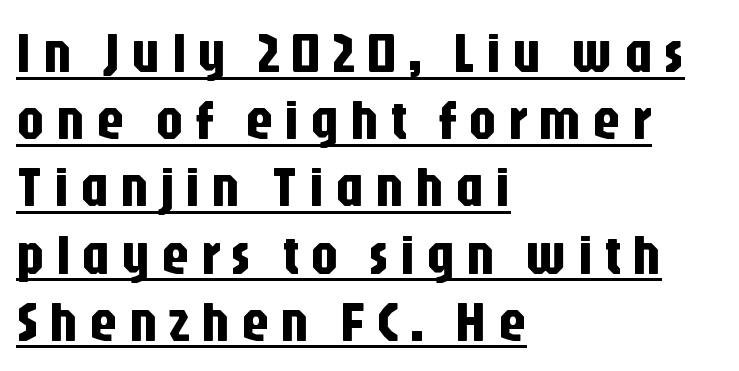
{"serif": "no", "italic": "no", "width": "condensed", "stroke_contrast": "low", "x_height": "large", "monospaced": "no", "underline": "yes", "align": "left", "line_spacing_ratio": 1.2, "glyph_px": 56}
